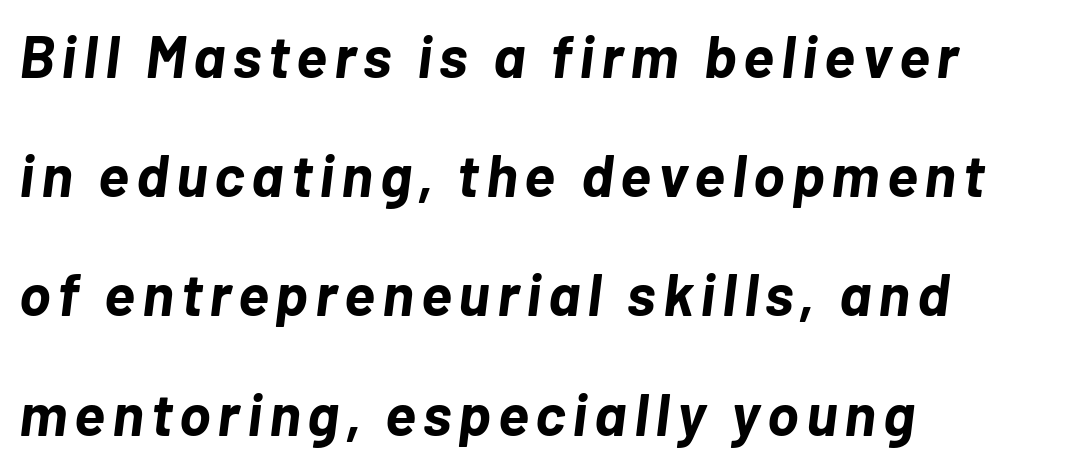
The space between consecutive lines is lavish. In terms of posture, this sample is oblique. Type without underlining. These lines are rendered in a variable-pitch font. Set as a true bold cut, around the 700 mark. Visually the block forms a straight wall on the left and a jagged coastline on the right.
